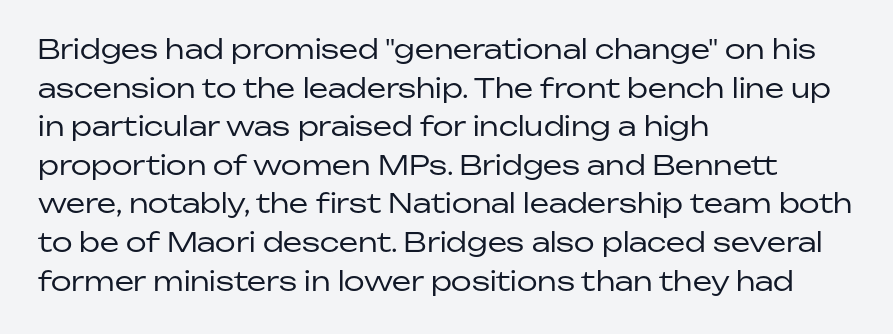
Stroke thickness stays within the range of a standard reading face or lighter. Notice how descenders clear the ascenders below comfortably — that's standard leading. There is no visible air inserted between adjacent glyphs. Casual observation: everything's shoved over to the left. The specimen omits any rule beneath the text block's lines. The letters stand straight up with perfectly vertical stems.
